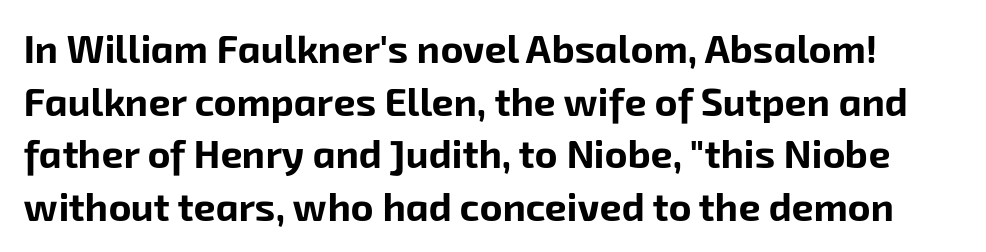
{"serif": "no", "bold": "yes", "weight": "bold", "width": "normal", "stroke_contrast": "low", "x_height": "medium", "monospaced": "no", "underline": "no", "line_spacing": "normal", "line_spacing_ratio": 1.35, "letter_spacing": "normal", "letter_spacing_em": 0.0, "glyph_px": 39}
